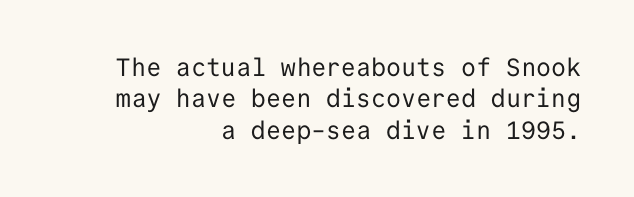
Q: Is the text bold? A: No.
Q: Is the text italic (slanted)? A: No, it is upright.
Q: Is the text underlined? A: No.
Q: How is the paragraph aligned? A: Right-aligned.
Q: Is the spacing between letters normal or unusually wide? A: Normal.
Q: Is the spacing between lines tight, normal or loose? A: Normal.
